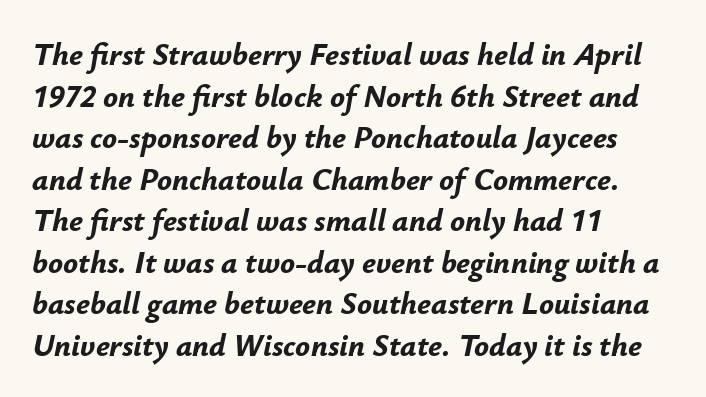
Plain, unruled lines of type. Do the characters align in a grid? No, the font is proportional. Which margin do the lines hug? The left one — the right edge is uneven. Default kerning and tracking; the words read as compact shapes. The rows are spaced the way most documents space them.
